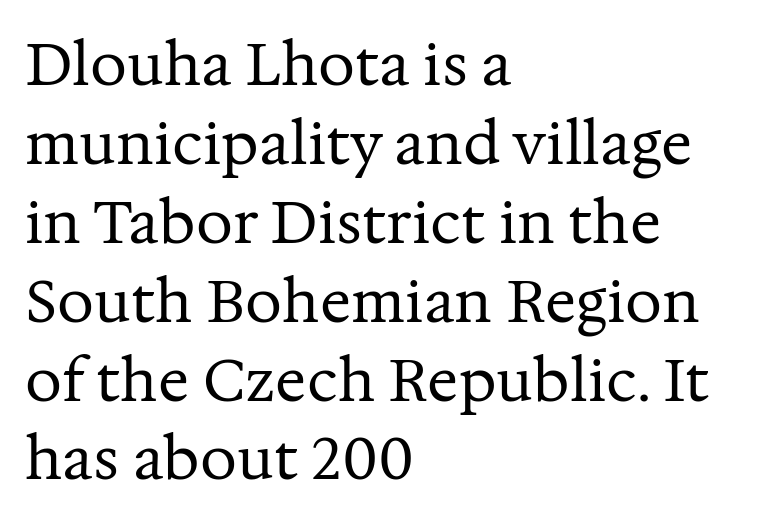
{"serif": "yes", "italic": "no", "bold": "no", "weight": "regular", "width": "normal", "stroke_contrast": "medium", "x_height": "medium", "monospaced": "no", "underline": "no", "align": "left", "line_spacing": "normal", "line_spacing_ratio": 1.36, "letter_spacing": "normal", "letter_spacing_em": 0.0, "glyph_px": 58}
